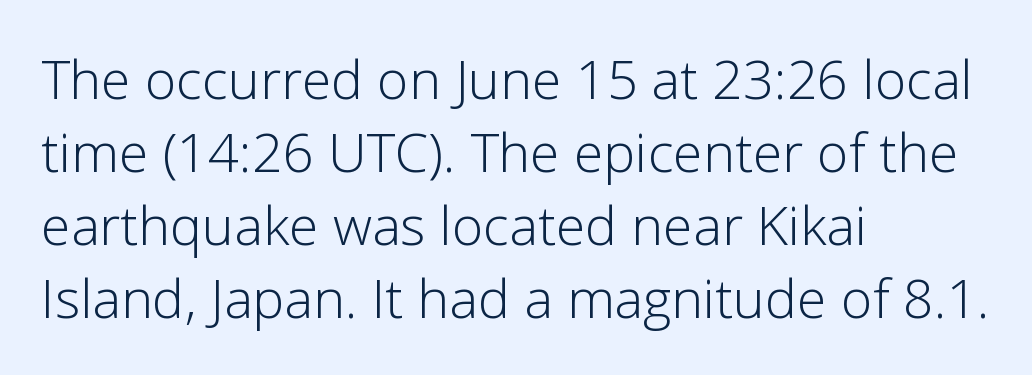
The string is rendered with underlining switched off. Caption: multi-line text, flush left, ragged right. The type family on display is of the sans-serif kind. There is no visible air inserted between adjacent glyphs. The lettering holds an erect, upright posture throughout.
